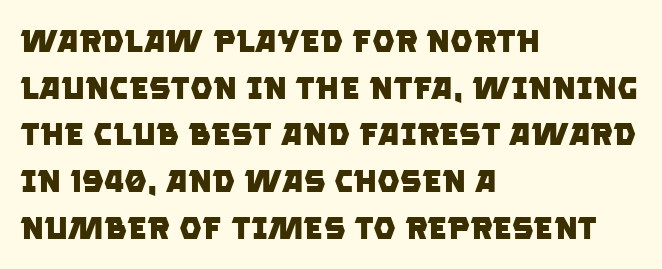
Q: Is the text bold? A: Yes.
Q: Is the typeface a serif or a sans-serif typeface? A: Sans-serif.
Q: Is the text underlined? A: No.
Q: How is the paragraph aligned? A: Left-aligned.
Q: Is the spacing between letters normal or unusually wide? A: Normal.
Q: Is the spacing between lines tight, normal or loose? A: Normal.
Q: Width (condensed, normal, or wide)? A: Normal.
Q: Stroke contrast? A: Low.
Q: x-height? A: Large.
Q: Monospaced? A: No.
